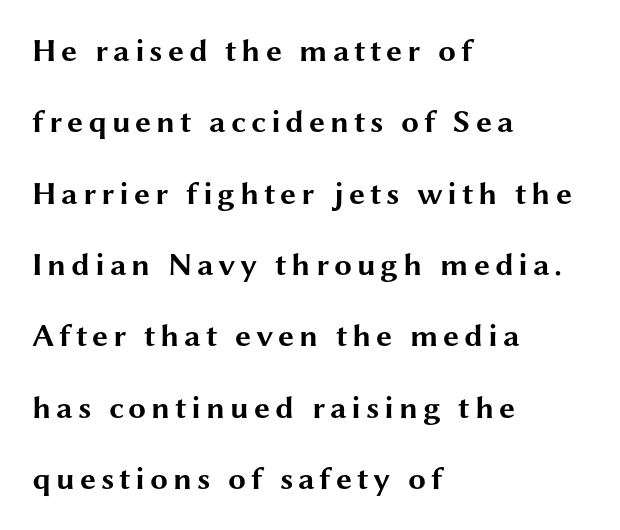
The image shows 32 px bold, wide sans-serif type, upright; set left-aligned, loose line spacing (2.23x), not underlined; medium stroke contrast and a medium x-height.
